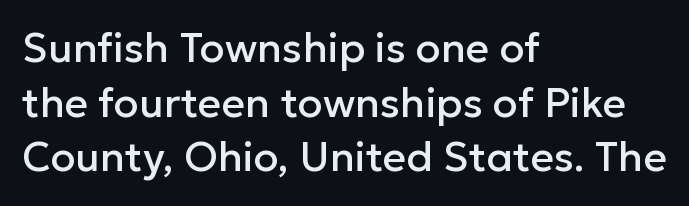
Q: Is the text italic (slanted)? A: No, it is upright.
Q: Is the typeface a serif or a sans-serif typeface? A: Sans-serif.
Q: Is the text underlined? A: No.
Q: How is the paragraph aligned? A: Left-aligned.
Q: Is the spacing between letters normal or unusually wide? A: Normal.
Q: Is the spacing between lines tight, normal or loose? A: Normal.
Q: Width (condensed, normal, or wide)? A: Normal.
Q: Stroke contrast? A: Low.
Q: x-height? A: Medium.
Q: Monospaced? A: No.
